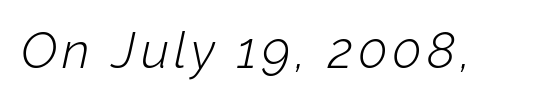
Q: Is the text bold? A: No.
Q: Is the text italic (slanted)? A: Yes, it leans right by about 12 degrees.
Q: Is the text underlined? A: No.
Q: Width (condensed, normal, or wide)? A: Normal.
Q: Stroke contrast? A: Low.
Q: x-height? A: Medium.
Q: Monospaced? A: No.
